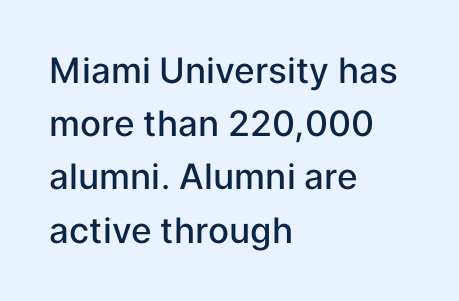
{"serif": "no", "italic": "no", "bold": "semi", "weight": "semibold", "width": "normal", "stroke_contrast": "low", "x_height": "medium", "monospaced": "no", "underline": "no", "align": "left", "line_spacing": "normal", "line_spacing_ratio": 1.52, "letter_spacing": "normal", "letter_spacing_em": 0.0, "glyph_px": 35}
